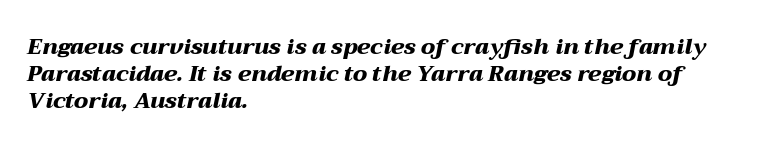
The image shows 22 px bold type, italic (leaning right); set left-aligned, line spacing 1.22x, normal letter spacing, not underlined.
